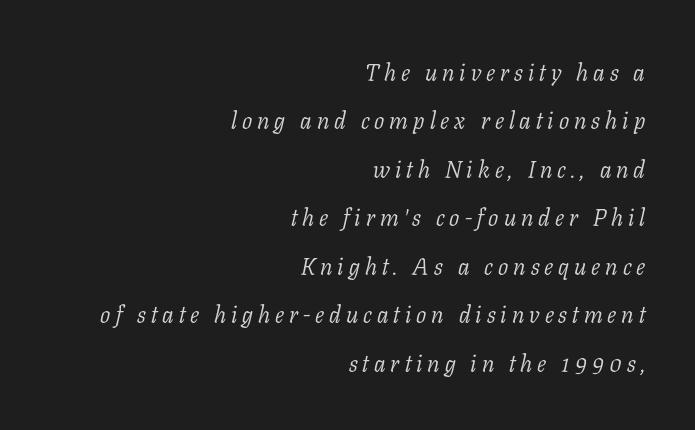
{"italic": "yes", "lean": "right", "slant_degrees": 11, "bold": "no", "underline": "no", "align": "right", "line_spacing": "loose", "line_spacing_ratio": 2.02, "letter_spacing": "wide", "letter_spacing_em": 0.21, "glyph_px": 24}
